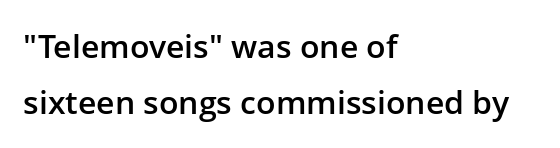
{"serif": "no", "italic": "no", "bold": "semi", "weight": "semibold", "width": "normal", "stroke_contrast": "low", "x_height": "medium", "monospaced": "no", "underline": "no", "align": "left", "line_spacing_ratio": 1.76, "letter_spacing": "normal", "letter_spacing_em": 0.0, "glyph_px": 32}
